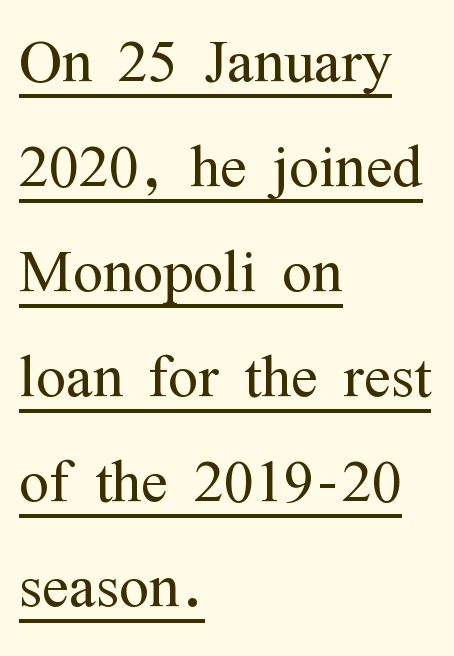
Q: Is the text bold? A: No.
Q: Is the text italic (slanted)? A: No, it is upright.
Q: Is the typeface a serif or a sans-serif typeface? A: Serif.
Q: Is the text underlined? A: Yes.
Q: How is the paragraph aligned? A: Left-aligned.
Q: Is the spacing between letters normal or unusually wide? A: Normal.
Q: Is the spacing between lines tight, normal or loose? A: Normal.
Q: Width (condensed, normal, or wide)? A: Condensed.
Q: Stroke contrast? A: Medium.
Q: x-height? A: Medium.
Q: Monospaced? A: No.
